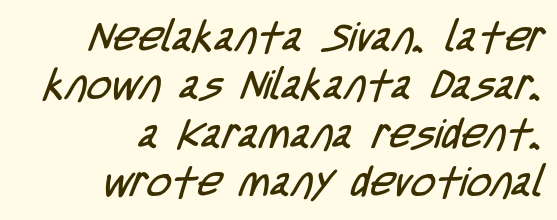
The image shows 42 px regular-weight, condensed sans-serif type; set right-aligned, tight line spacing (1.15x), normal letter spacing, not underlined; low stroke contrast and a large x-height.
